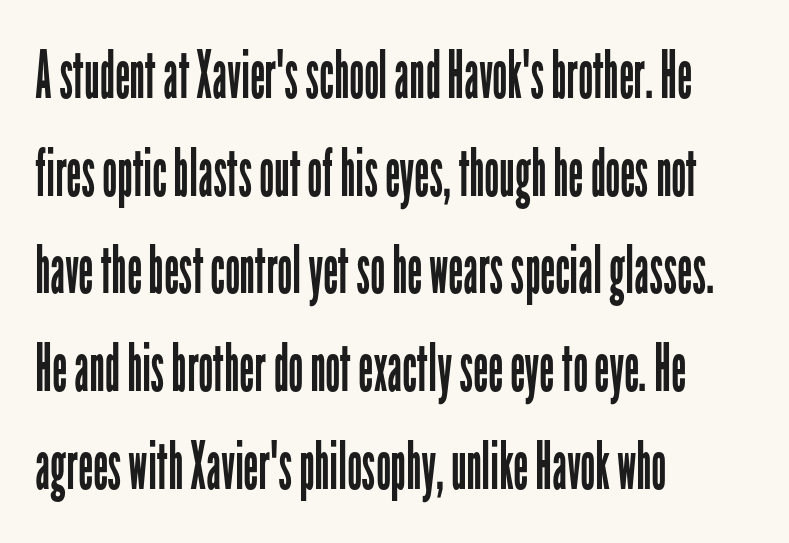
{"serif": "no", "italic": "no", "bold": "no", "weight": "regular", "width": "condensed", "stroke_contrast": "low", "x_height": "medium", "monospaced": "no", "underline": "no", "align": "left", "line_spacing": "normal", "line_spacing_ratio": 1.48, "letter_spacing": "normal", "letter_spacing_em": 0.0, "glyph_px": 66}
